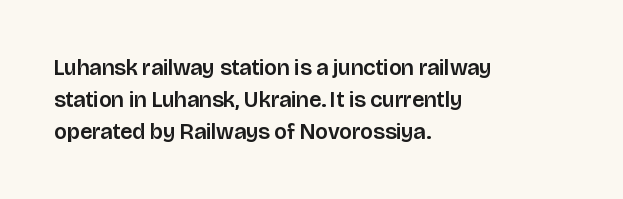
Left-aligned paragraph, ragged on the right. Rendered with straight, roman letterforms. Successive baselines arrive at the customary interval. Descenders are the only things crossing below the line. Is the letter spacing exaggerated? No — it looks like the ordinary default.
